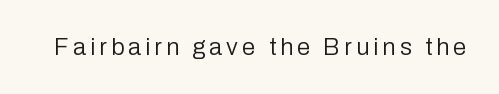
Q: Is the text bold? A: No.
Q: Is the text italic (slanted)? A: No, it is upright.
Q: Is the text underlined? A: No.
